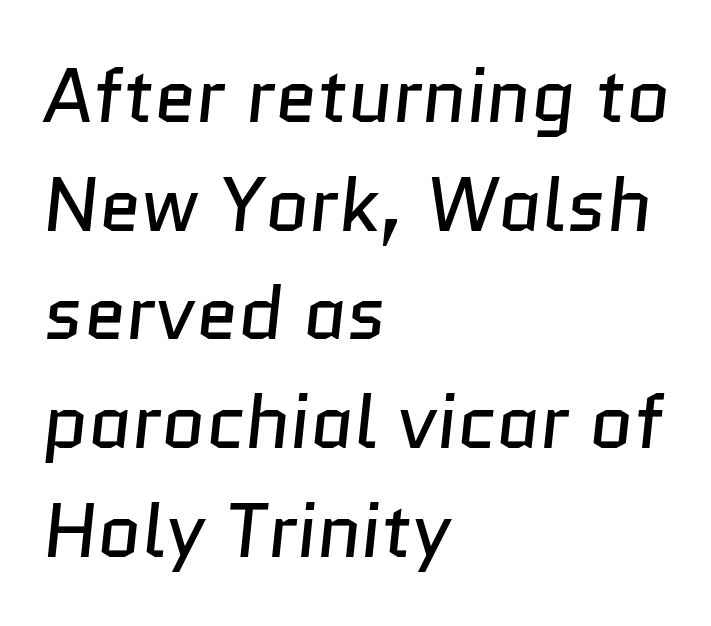
The image shows 76 px regular-weight sans-serif type; set left-aligned, normal line spacing (1.43x), normal letter spacing, not underlined; low stroke contrast and a medium x-height.
